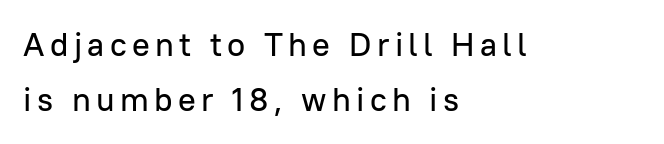
The image shows 33 px sans-serif type, upright; set left-aligned, normal line spacing (1.68x), not underlined; low stroke contrast and a medium x-height.
